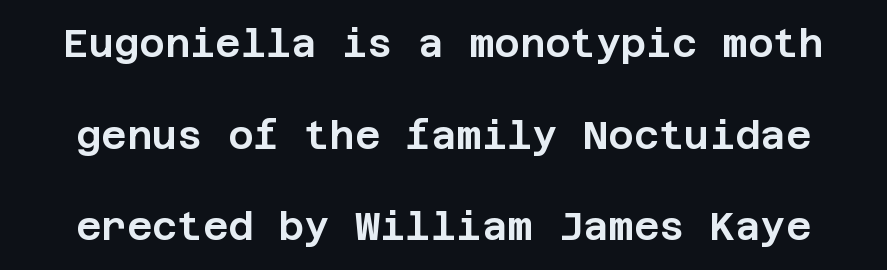
Does the lettering tilt? It doesn't — this is upright. The typeface chosen for these lines omits serifs. Look at the tracking — it's just the regular setting, nothing added. The zone under the glyphs is completely vacant. One glance says open: line gaps are wider than usual.
